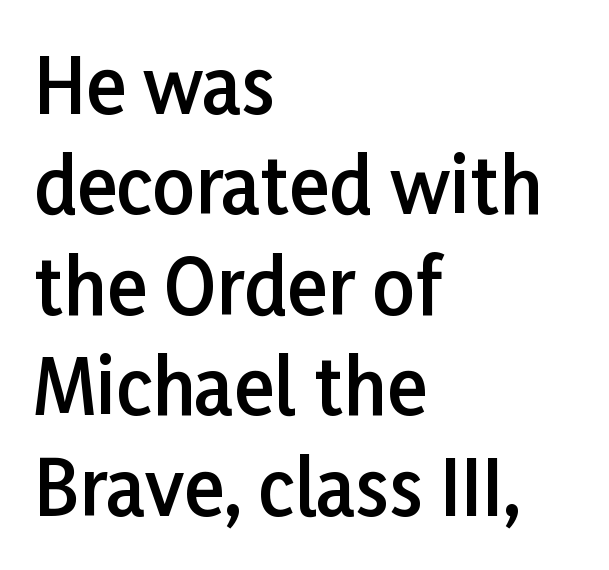
Q: Is the text bold? A: Semi-bold.
Q: Is the text italic (slanted)? A: No, it is upright.
Q: Is the typeface a serif or a sans-serif typeface? A: Sans-serif.
Q: Is the text underlined? A: No.
Q: How is the paragraph aligned? A: Left-aligned.
Q: Is the spacing between letters normal or unusually wide? A: Normal.
Q: Is the spacing between lines tight, normal or loose? A: Normal.
Q: Width (condensed, normal, or wide)? A: Normal.
Q: Stroke contrast? A: Low.
Q: x-height? A: Medium.
Q: Monospaced? A: No.
